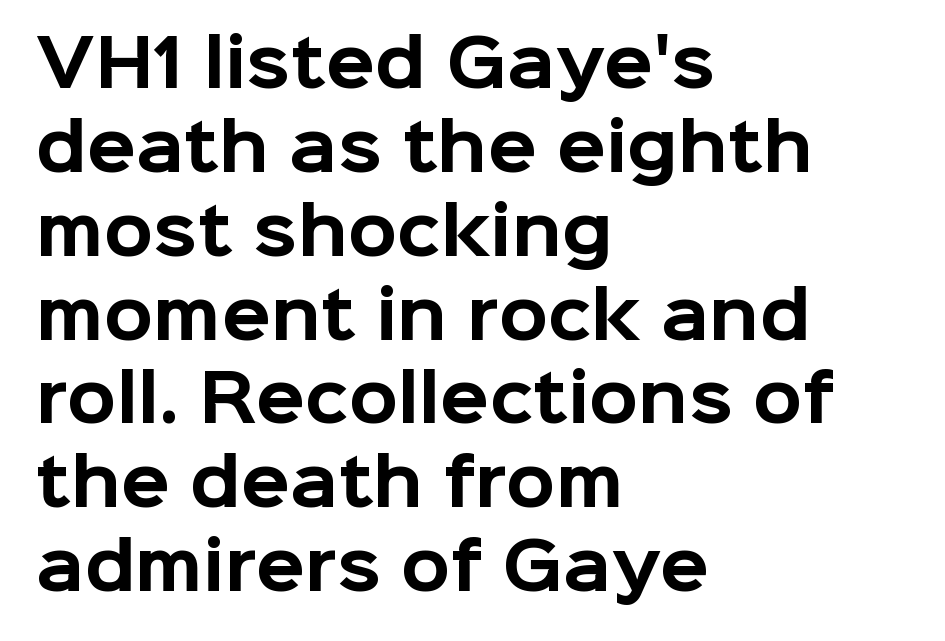
The image shows 64 px bold sans-serif type, upright; set left-aligned, normal line spacing (1.31x), normal letter spacing, not underlined; low stroke contrast and a medium x-height.
